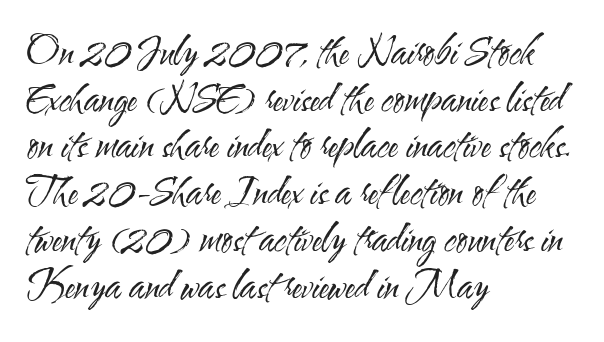
{"serif": "no", "bold": "no", "weight": "regular", "width": "condensed", "stroke_contrast": "medium", "x_height": "small", "monospaced": "no", "underline": "no", "align": "left", "line_spacing_ratio": 1.23, "letter_spacing": "normal", "letter_spacing_em": 0.0, "glyph_px": 38}
